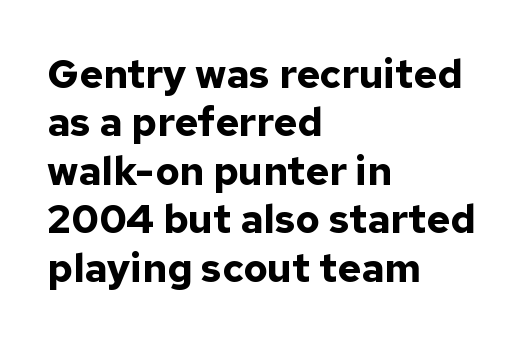
{"serif": "no", "italic": "no", "bold": "yes", "weight": "bold", "width": "normal", "stroke_contrast": "low", "x_height": "medium", "monospaced": "no", "underline": "no", "align": "left", "line_spacing_ratio": 1.21, "letter_spacing": "normal", "letter_spacing_em": 0.0, "glyph_px": 40}
